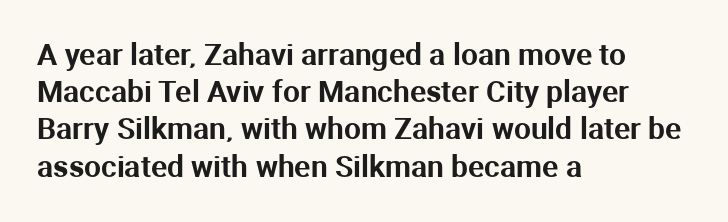
{"serif": "no", "italic": "no", "width": "normal", "stroke_contrast": "medium", "x_height": "medium", "monospaced": "no", "underline": "no", "align": "left", "line_spacing_ratio": 1.24, "letter_spacing": "normal", "letter_spacing_em": 0.0, "glyph_px": 30}
